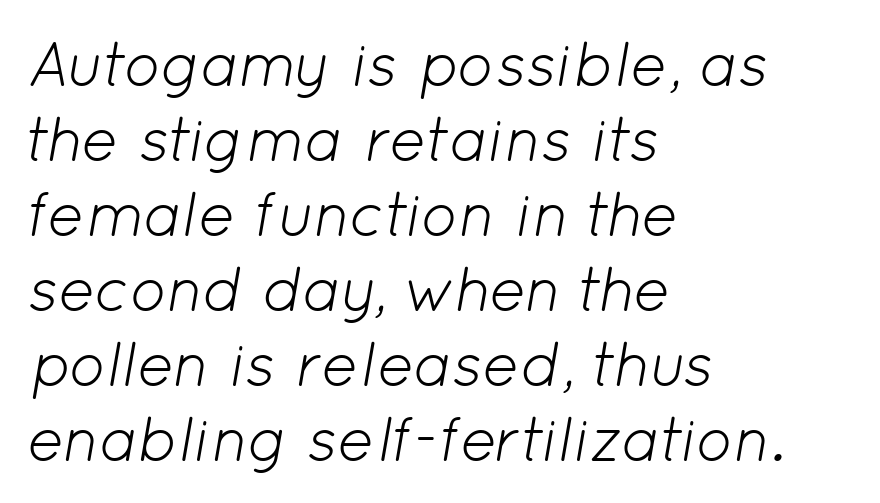
The image shows 62 px light type, italic (leaning right); set left-aligned, line spacing 1.21x, normal letter spacing, not underlined; low stroke contrast and a medium x-height.
